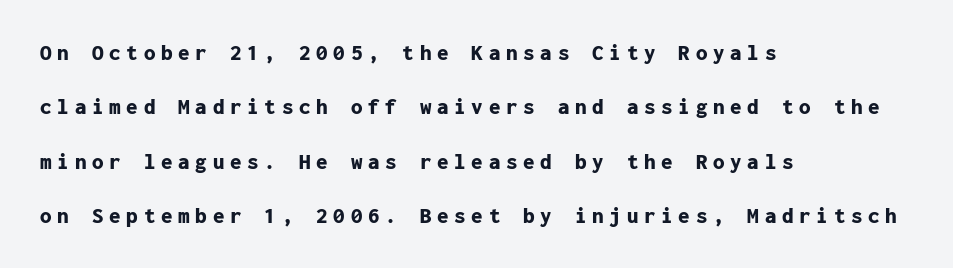
Q: Is the text bold? A: Yes.
Q: Is the text italic (slanted)? A: No, it is upright.
Q: Is the text underlined? A: No.
Q: How is the paragraph aligned? A: Left-aligned.
Q: Is the spacing between letters normal or unusually wide? A: Unusually wide.
Q: Is the spacing between lines tight, normal or loose? A: Loose.
